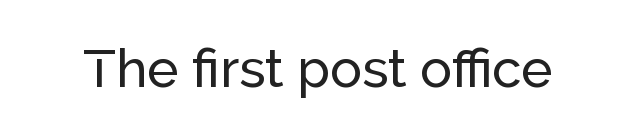
{"serif": "no", "italic": "no", "width": "normal", "stroke_contrast": "low", "x_height": "medium", "monospaced": "no", "underline": "no", "letter_spacing": "normal", "letter_spacing_em": 0.0, "glyph_px": 53}
